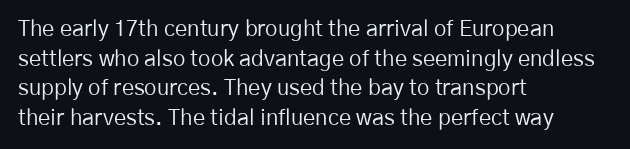
Unmarked baselines from the first word to the last. The designer left line spacing at the default. The rendering anchors every line to the left-hand side. The gaps between neighbouring characters are ordinary and unremarkable. The type sits square on the baseline with zero lean.
